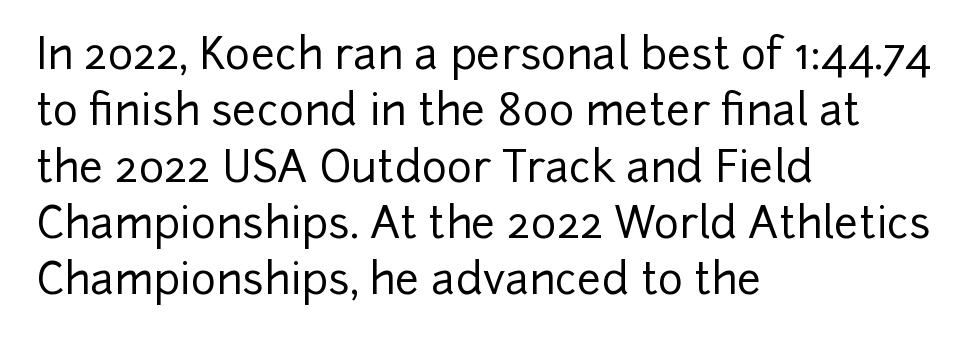
Q: Is the text italic (slanted)? A: No, it is upright.
Q: Is the typeface a serif or a sans-serif typeface? A: Sans-serif.
Q: Is the text underlined? A: No.
Q: How is the paragraph aligned? A: Left-aligned.
Q: Is the spacing between letters normal or unusually wide? A: Normal.
Q: Is the spacing between lines tight, normal or loose? A: Normal.
Q: Width (condensed, normal, or wide)? A: Normal.
Q: Stroke contrast? A: Low.
Q: x-height? A: Medium.
Q: Monospaced? A: No.
